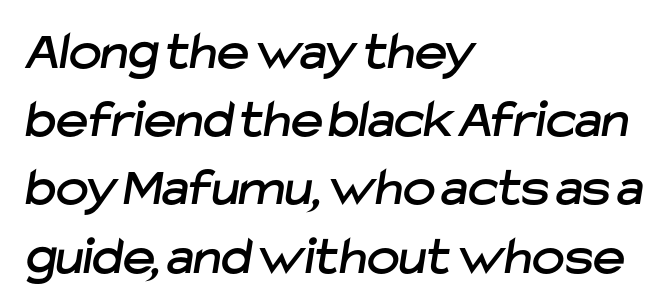
Note the varied advance widths — an 'i' is clearly narrower than an 'm'. A classic flush-left, rag-right setting is used for this passage. Caption: standard tracking, unaltered. I'd call this a sans setting — the letters go barefoot. Anything drawn beneath the words? Only blank space.
